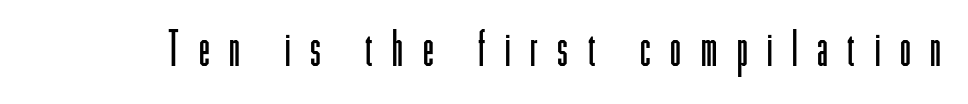
The image shows 49 px light, condensed sans-serif type, upright; set unusually wide letter spacing (+0.4 em), not underlined; low stroke contrast and a medium x-height.
